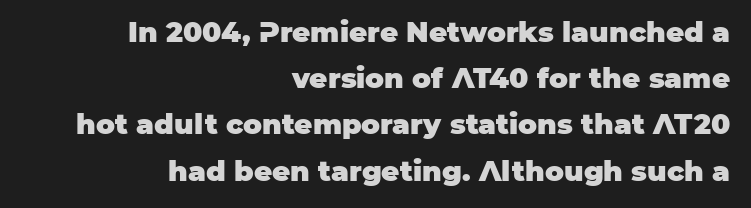
The image shows 28 px heavy sans-serif type, upright; set right-aligned, normal line spacing (1.65x), normal letter spacing, not underlined; low stroke contrast and a large x-height.
